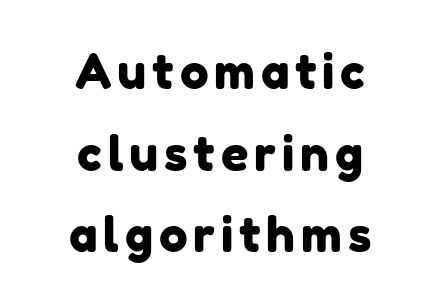
The image shows 48 px sans-serif type; set centered, normal line spacing (1.7x), not underlined; low stroke contrast and a medium x-height.
